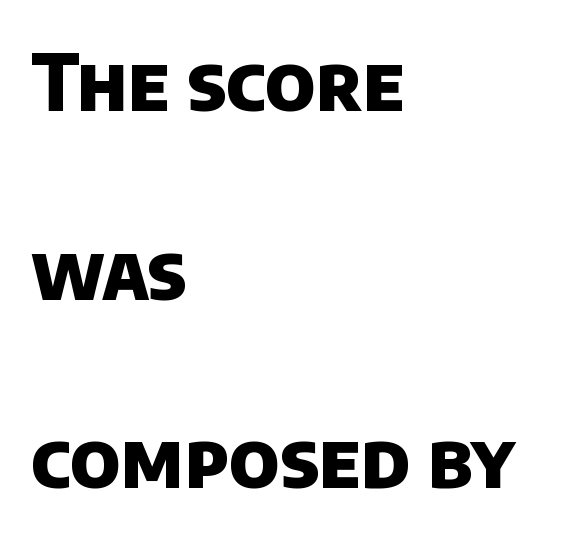
The image shows 77 px heavy sans-serif type; set left-aligned, loose line spacing (2.45x), normal letter spacing, not underlined; low stroke contrast and a large x-height.
